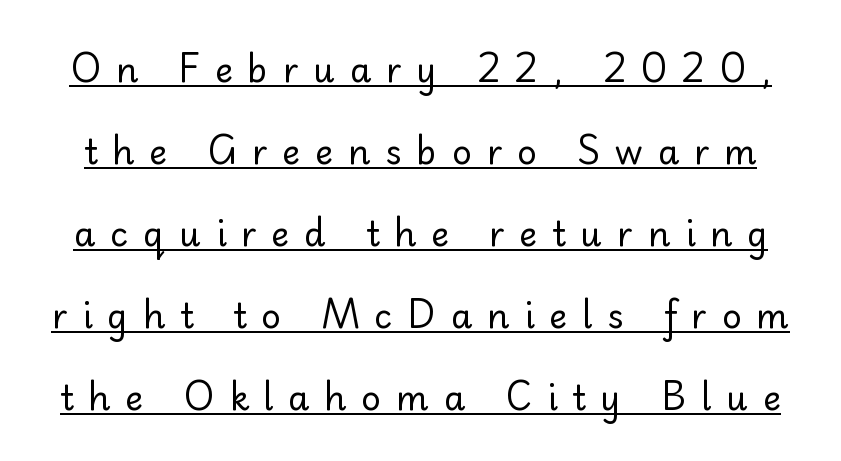
Q: Is the text bold? A: No.
Q: Is the text italic (slanted)? A: No, it is upright.
Q: Is the typeface a serif or a sans-serif typeface? A: Sans-serif.
Q: Is the text underlined? A: Yes.
Q: Is the spacing between letters normal or unusually wide? A: Unusually wide.
Q: Is the spacing between lines tight, normal or loose? A: Loose.
Q: Width (condensed, normal, or wide)? A: Normal.
Q: Stroke contrast? A: Low.
Q: x-height? A: Small.
Q: Monospaced? A: No.
